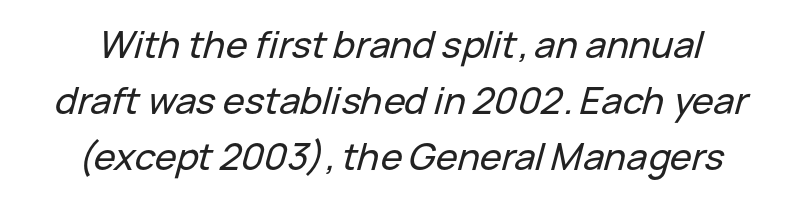
Proportional: the letters do not fall into vertical columns. Type without underlining. What's the leading like? Ordinary, nothing unusual. The tracking reads as untouched default to a designer's eye. Horizontal alignment here is central, giving a formal, balanced look.
